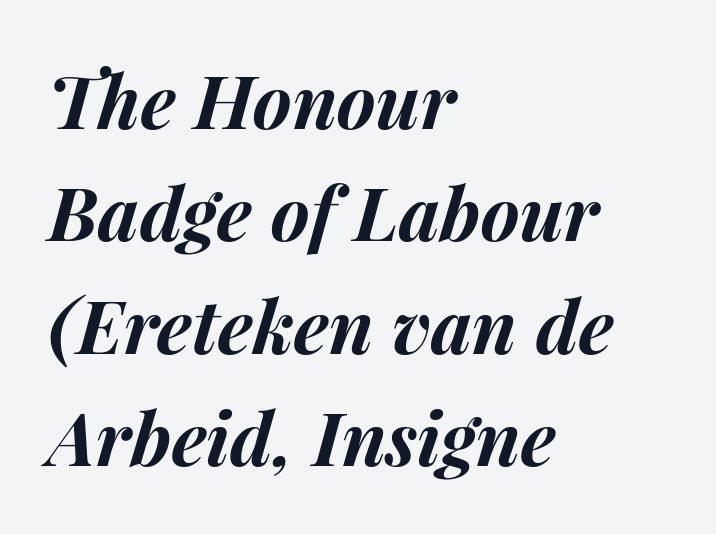
The gap between lines stays unmarked. If you drew a ruler down the left edge, every line would touch it. The leading is moderate, giving the passage an even texture. The face used here has the dense, thick strokes of a bold. Here the glyphs are tracked normally, forming tight word shapes.
